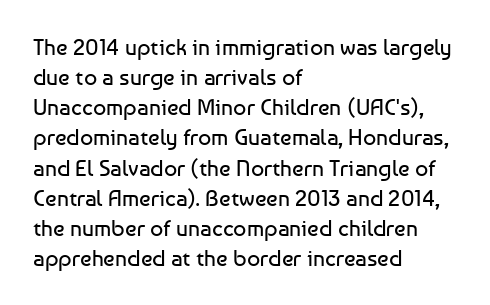
The image shows 23 px text type, upright; set left-aligned, normal line spacing (1.31x), normal letter spacing, not underlined.
